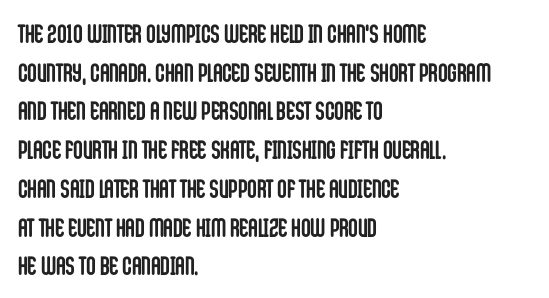
Q: Is the text bold? A: Yes.
Q: Is the text italic (slanted)? A: No, it is upright.
Q: Is the text underlined? A: No.
Q: How is the paragraph aligned? A: Left-aligned.
Q: Is the spacing between letters normal or unusually wide? A: Normal.
Q: Is the spacing between lines tight, normal or loose? A: Normal.
